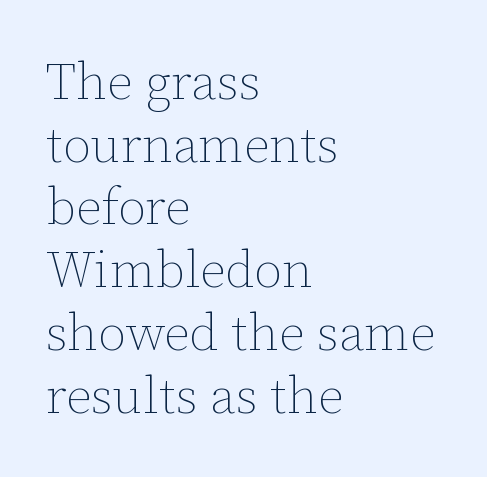
{"italic": "no", "bold": "no", "weight": "thin", "width": "normal", "stroke_contrast": "low", "x_height": "medium", "monospaced": "no", "underline": "no", "align": "left", "line_spacing_ratio": 1.23, "letter_spacing": "normal", "letter_spacing_em": 0.0, "glyph_px": 51}
